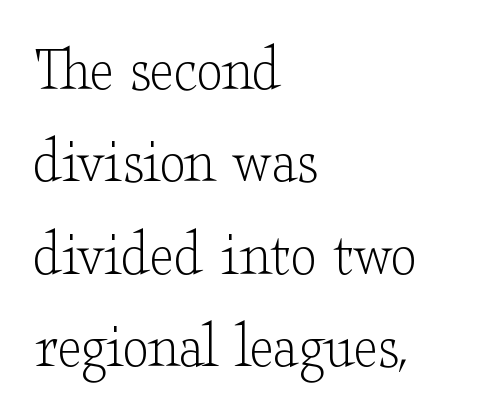
Counters stay open thanks to moderate or lighter strokes. Vertical spacing — default. The letters carry serifs — small finishing strokes at the ends of their stems. Descender tails drop into unmarked territory.
